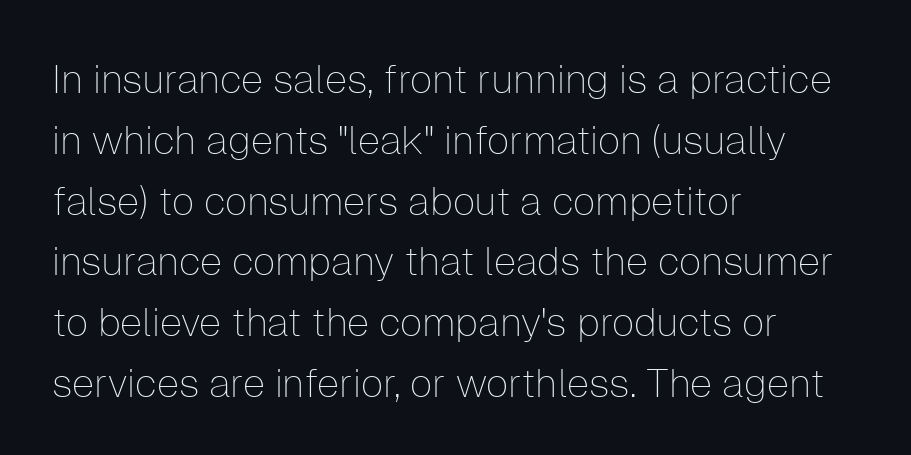
Here the glyphs are tracked normally, forming tight word shapes. Looks like regular typesetting: each glyph gets only the width it needs. Does the lettering tilt? It doesn't — this is upright. The gap between lines stays unmarked. A typesetter would call this leading conventional body-copy spacing. This sample is left-justified, so line endings fall wherever the words run out.
